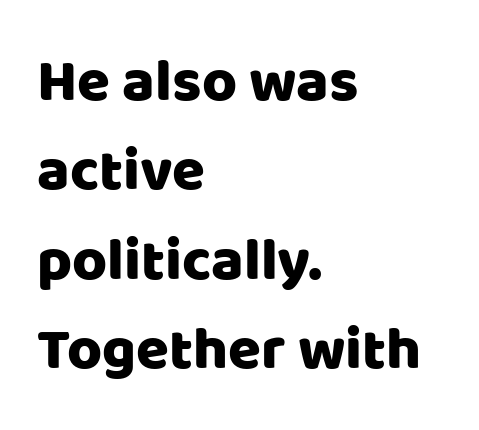
The image shows 60 px sans-serif type, upright; set left-aligned, normal line spacing (1.49x), normal letter spacing, not underlined; low stroke contrast and a large x-height.
